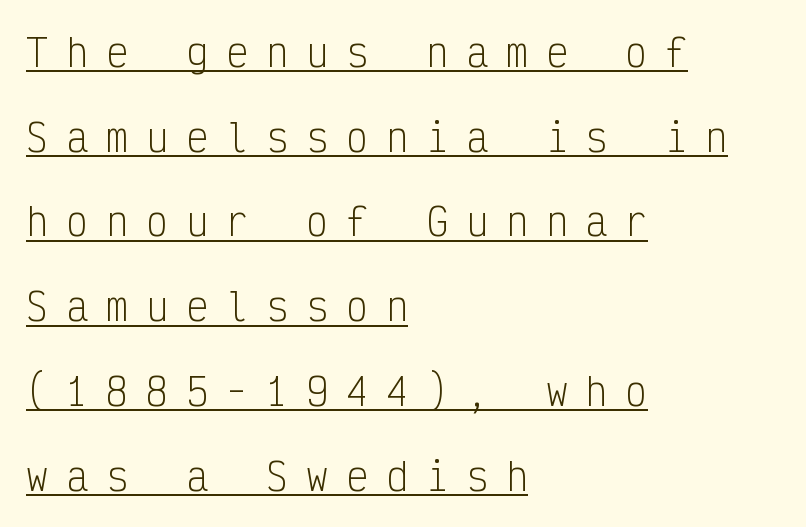
{"serif": "no", "italic": "no", "bold": "no", "weight": "light", "width": "condensed", "stroke_contrast": "low", "x_height": "medium", "monospaced": "yes", "underline": "yes", "align": "left", "line_spacing": "loose", "line_spacing_ratio": 2.29, "letter_spacing": "wide", "letter_spacing_em": 0.48, "glyph_px": 37}
